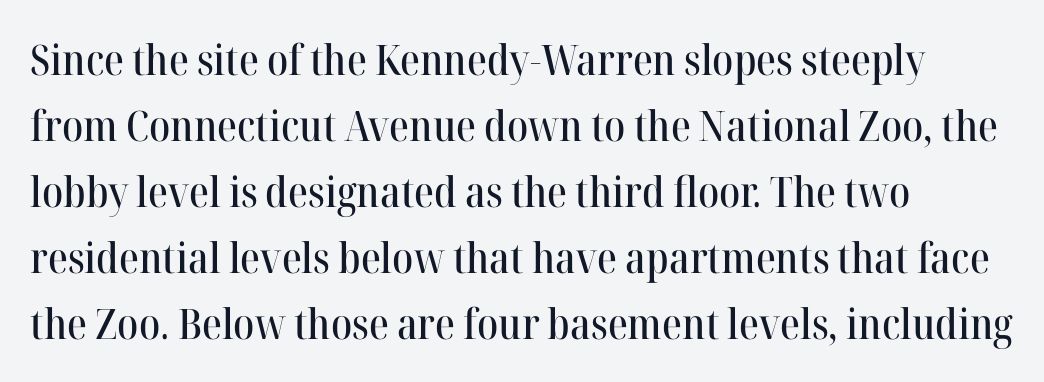
{"serif": "yes", "italic": "no", "width": "normal", "stroke_contrast": "high", "x_height": "medium", "monospaced": "no", "underline": "no", "align": "left", "line_spacing": "normal", "line_spacing_ratio": 1.57, "letter_spacing": "normal", "letter_spacing_em": 0.0, "glyph_px": 42}
